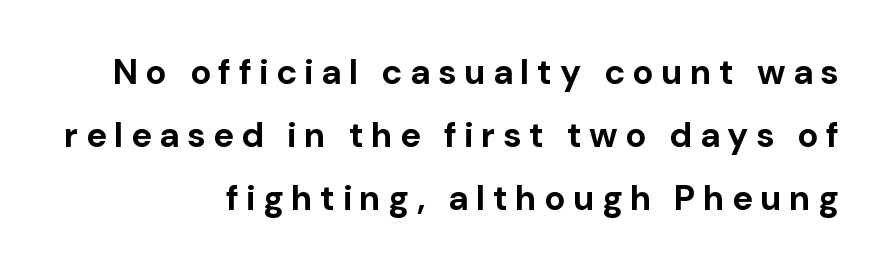
This sample has the flowing, uneven cadence of proportional lettering. This sample is right-justified, so line beginnings fall wherever the words allow. Underline: absent. The characters display no serif detailing; their extremities are plain. In terms of weight, the rendering is a true, heavy bold. The horizontal fit of the characters is loose and conspicuously gappy.
